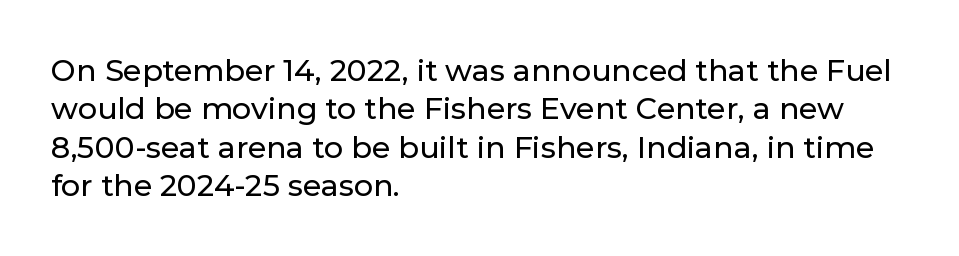
Proportional: the letters do not fall into vertical columns. Every character sits straight up, as roman type does. Quick note: interline space is typical. A typesetter would label this face a sans.
